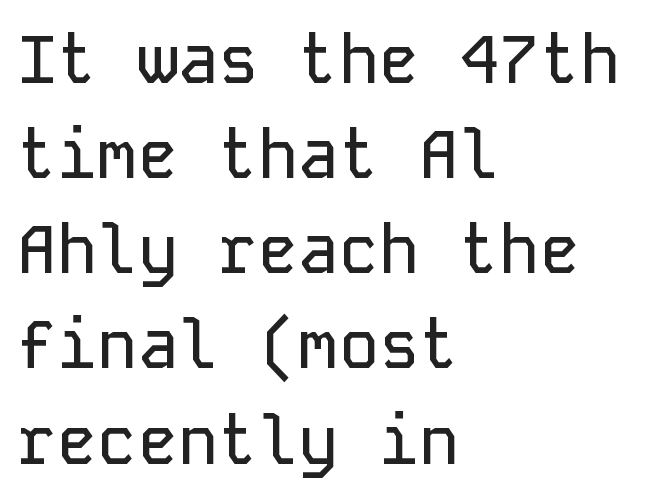
The image shows 67 px sans-serif type, upright, monospaced; set left-aligned, normal line spacing (1.42x), normal letter spacing, not underlined; low stroke contrast and a medium x-height.
